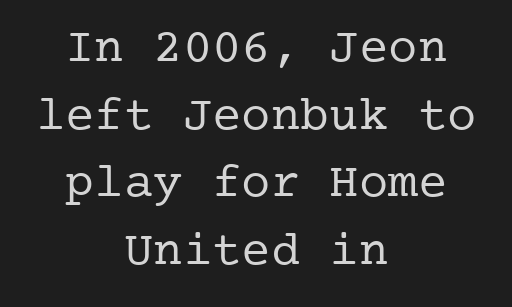
The passage shown is not bold in any degree. Do the letters lean? They stand straight. A centered setting, common on invitations and titles, is used for this passage. The space beneath each line is pristine and unruled. Old-style or modern, the face here clearly has serifs. The block of text has a typical density, with ordinary space between rows.
